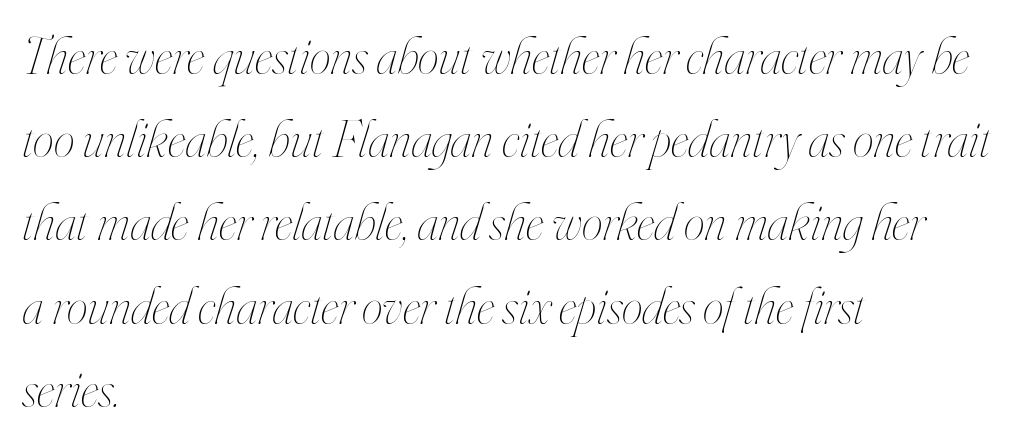
{"italic": "yes", "lean": "right", "slant_degrees": 16, "bold": "no", "weight": "thin", "width": "condensed", "stroke_contrast": "high", "x_height": "small", "monospaced": "no", "underline": "no", "align": "left", "line_spacing": "normal", "line_spacing_ratio": 1.57, "letter_spacing": "normal", "letter_spacing_em": 0.0, "glyph_px": 53}
